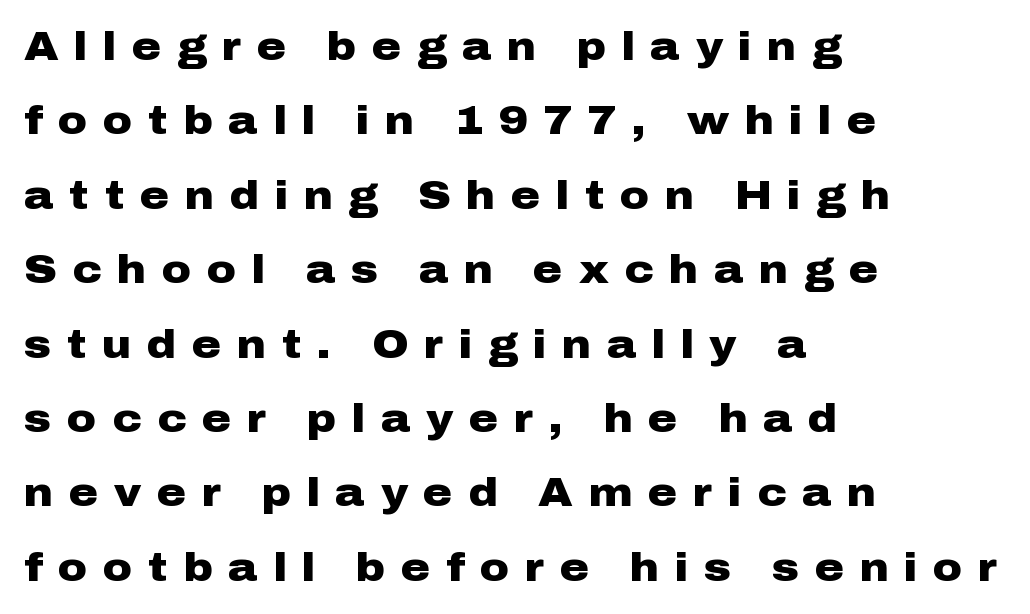
Q: Is the text bold? A: Yes.
Q: Is the text italic (slanted)? A: No, it is upright.
Q: Is the typeface a serif or a sans-serif typeface? A: Sans-serif.
Q: Is the text underlined? A: No.
Q: How is the paragraph aligned? A: Left-aligned.
Q: Is the spacing between letters normal or unusually wide? A: Unusually wide.
Q: Width (condensed, normal, or wide)? A: Wide.
Q: Stroke contrast? A: Low.
Q: x-height? A: Medium.
Q: Monospaced? A: No.
